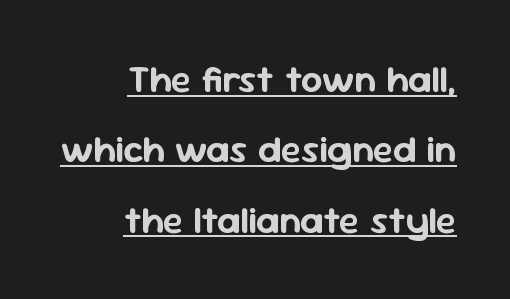
The image shows 38 px sans-serif type, upright; set right-aligned, line spacing 1.85x, normal letter spacing, underlined; low stroke contrast and a medium x-height.
